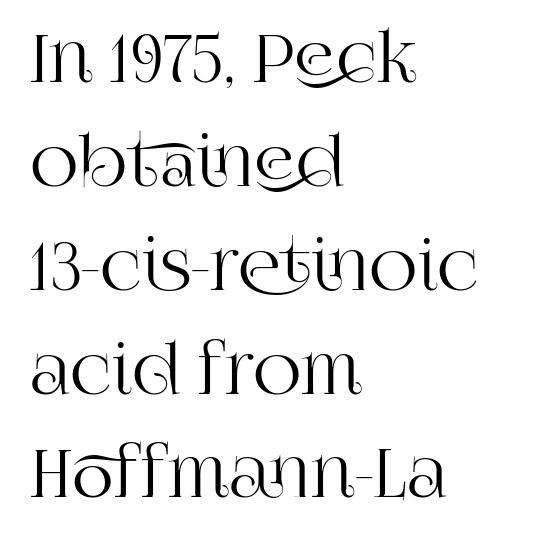
The setting favours the left margin, as ordinary paragraphs usually do. The rendering shows small feet on the letterforms — a serif design. Regular leading. The passage shown is typed in a proportional face where columns would drift. The letters stand upright; this is a roman face.
